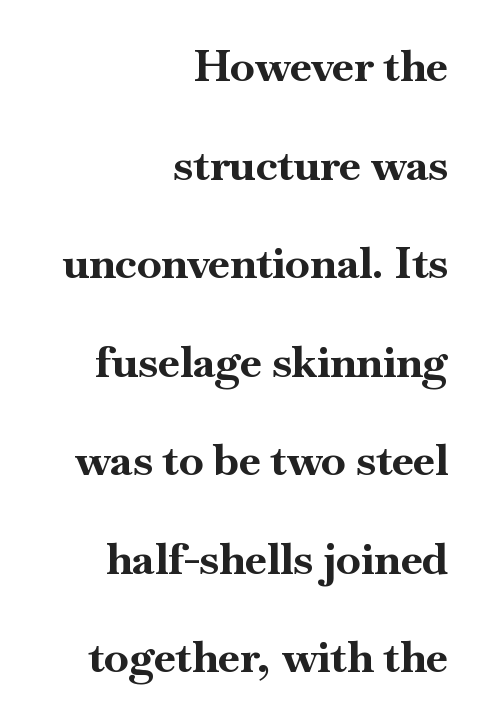
{"serif": "yes", "italic": "no", "bold": "yes", "weight": "bold", "width": "normal", "stroke_contrast": "high", "x_height": "small", "monospaced": "no", "underline": "no", "align": "right", "line_spacing": "loose", "line_spacing_ratio": 2.24, "letter_spacing": "normal", "letter_spacing_em": 0.0, "glyph_px": 44}
